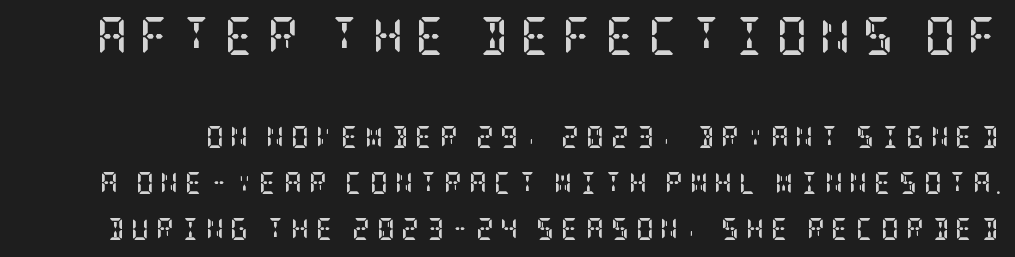
The image shows 38 px semibold, condensed serif type, upright; set loose line spacing (2.08x), unusually wide letter spacing (+0.31 em), not underlined; the first (top) block is 1.73x larger; low stroke contrast and a large x-height.
